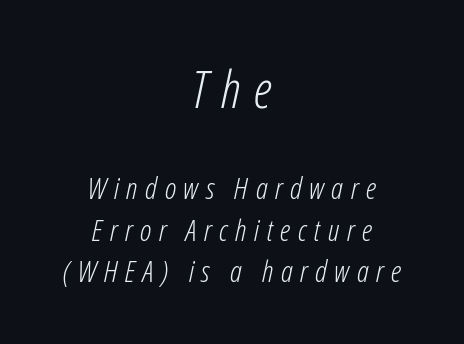
Q: Is the text bold? A: No.
Q: Is the text italic (slanted)? A: Yes, it leans right by about 12 degrees.
Q: Is the text underlined? A: No.
Q: How is the paragraph aligned? A: Centered.
Q: Is the spacing between letters normal or unusually wide? A: Unusually wide.
Q: Is the spacing between lines tight, normal or loose? A: Normal.
Q: Which block of text is set in a larger size, the first (top) or the second (bottom)? A: The first (top) one.
Q: Width (condensed, normal, or wide)? A: Condensed.
Q: Stroke contrast? A: Low.
Q: x-height? A: Medium.
Q: Monospaced? A: No.
